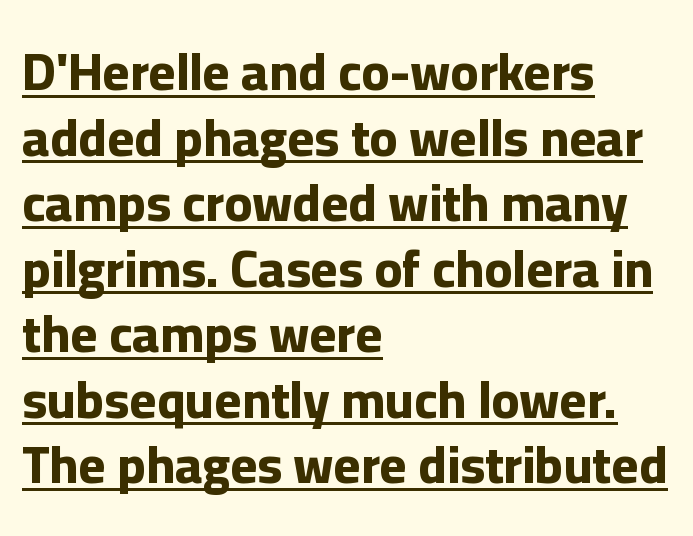
Designer's note — italics off, roman on. Typesetter's note: full bold, strokes at maximum text heaviness. The characters display no serif detailing; their extremities are plain. Layout note: lines flush left. Between one letter and the next there's only the usual sliver of space. Looks like someone drew a line under every word here.
